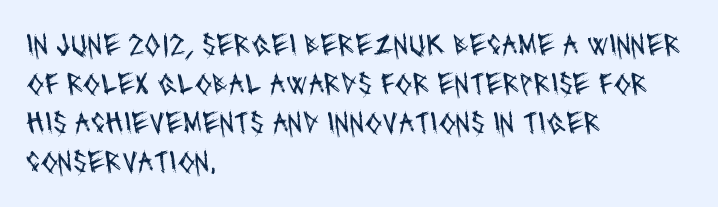
The image shows 32 px regular-weight, condensed sans-serif type; set left-aligned, line spacing 1.22x, normal letter spacing, not underlined; medium stroke contrast and a large x-height.
